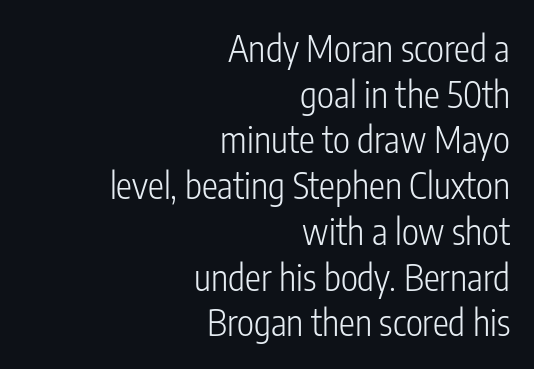
{"serif": "no", "italic": "no", "bold": "no", "weight": "light", "width": "condensed", "stroke_contrast": "low", "x_height": "medium", "monospaced": "no", "underline": "no", "align": "right", "line_spacing": "normal", "line_spacing_ratio": 1.27, "letter_spacing": "normal", "letter_spacing_em": 0.0, "glyph_px": 36}
